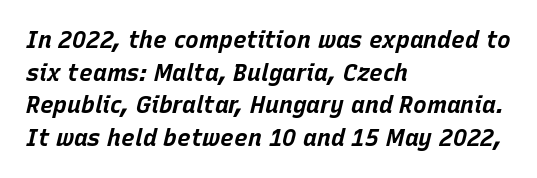
The glyphs are unaccompanied by any horizontal stroke below them. Reading down the block, your eye returns to a fixed left position each line. The font is running at its bold setting. The face used here is rendered with its standard letterfit. Leading matches the norm, producing a regular column.
